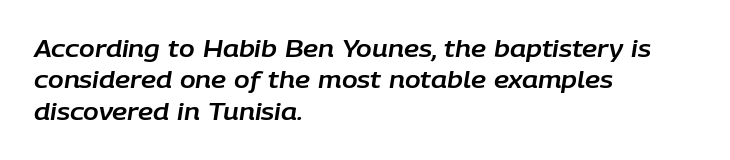
{"italic": "yes", "lean": "right", "slant_degrees": 9, "underline": "no", "align": "left", "line_spacing": "normal", "line_spacing_ratio": 1.36, "letter_spacing": "normal", "letter_spacing_em": 0.0, "glyph_px": 23}
